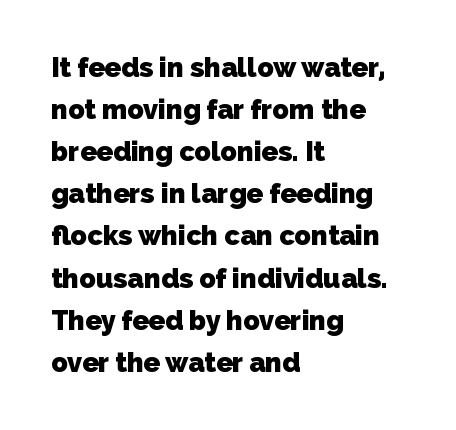
{"bold": "yes", "underline": "no", "align": "left", "line_spacing": "normal", "line_spacing_ratio": 1.56, "letter_spacing": "normal", "letter_spacing_em": 0.0, "glyph_px": 27}
